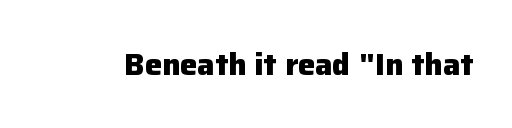
Think of a printed novel: that variable character pitch is what you see here. A roman cut, with each character standing at attention. The designer went with a sans here, leaving each stem footless. Anything drawn beneath the words? Only blank space. Characters follow at the spacing the type designer built in. The passage shown is emphatically bold.
